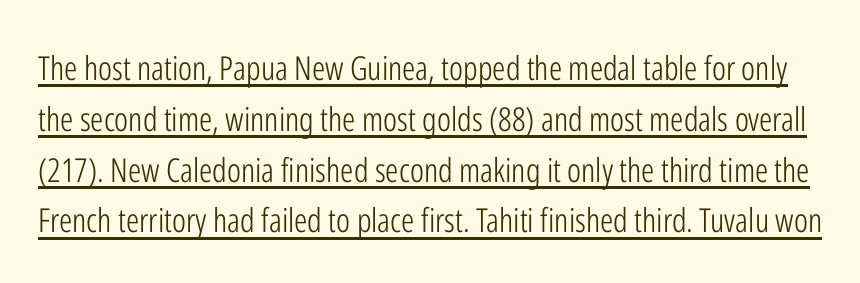
The image shows 33 px light, condensed sans-serif type, upright; set normal line spacing (1.54x), normal letter spacing, underlined; low stroke contrast and a medium x-height.
